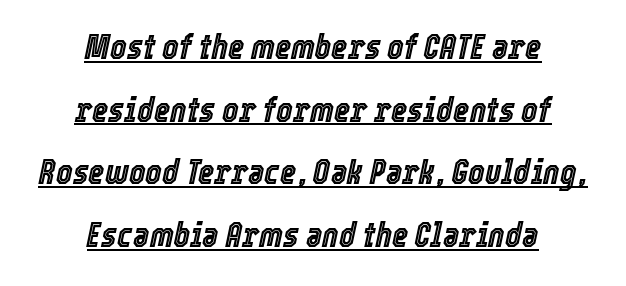
Q: Is the text italic (slanted)? A: Yes, it leans right by about 12 degrees.
Q: Is the text underlined? A: Yes.
Q: How is the paragraph aligned? A: Centered.
Q: Is the spacing between letters normal or unusually wide? A: Normal.
Q: Width (condensed, normal, or wide)? A: Condensed.
Q: x-height? A: Medium.
Q: Monospaced? A: No.
